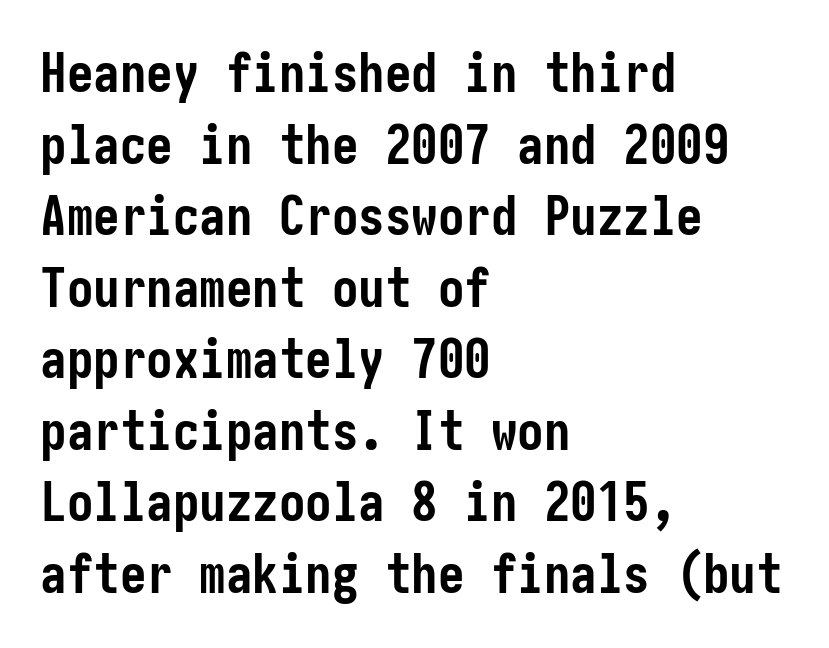
Q: Is the text bold? A: Yes.
Q: Is the text italic (slanted)? A: No, it is upright.
Q: Is the typeface a serif or a sans-serif typeface? A: Sans-serif.
Q: Is the text underlined? A: No.
Q: How is the paragraph aligned? A: Left-aligned.
Q: Is the spacing between letters normal or unusually wide? A: Normal.
Q: Is the spacing between lines tight, normal or loose? A: Normal.
Q: Width (condensed, normal, or wide)? A: Condensed.
Q: Stroke contrast? A: Low.
Q: x-height? A: Medium.
